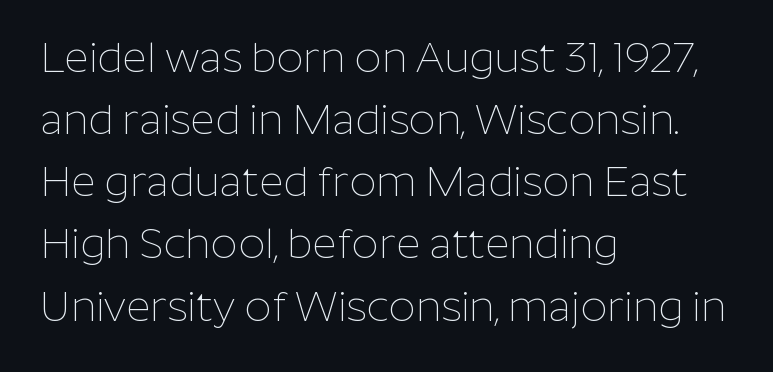
Q: Is the text bold? A: No.
Q: Is the text italic (slanted)? A: No, it is upright.
Q: Is the typeface a serif or a sans-serif typeface? A: Sans-serif.
Q: Is the text underlined? A: No.
Q: How is the paragraph aligned? A: Left-aligned.
Q: Is the spacing between letters normal or unusually wide? A: Normal.
Q: Is the spacing between lines tight, normal or loose? A: Normal.
Q: Width (condensed, normal, or wide)? A: Normal.
Q: Stroke contrast? A: Low.
Q: x-height? A: Medium.
Q: Monospaced? A: No.
